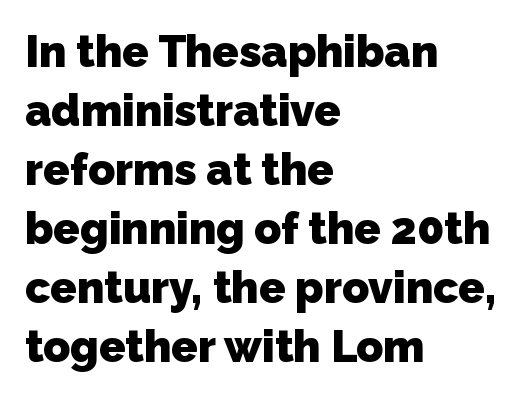
Compared with a centered layout, this one pins lines to the left instead. Compared with typical body copy, the letter spacing here is the same. Pretty heavy lettering here — definitely bold. You could not count columns in this text — the font is proportionally spaced.
